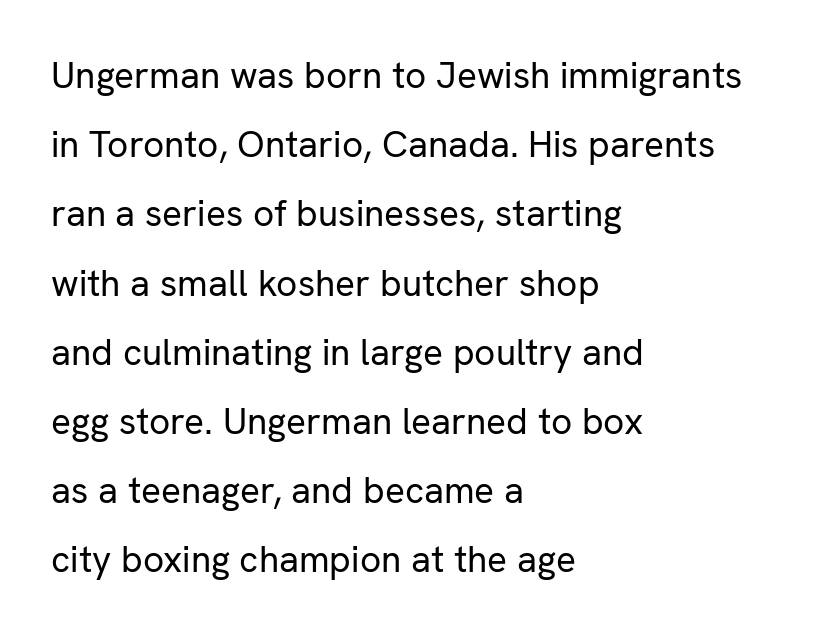
The image shows 37 px regular-weight sans-serif type, upright; set left-aligned, line spacing 1.87x, normal letter spacing, not underlined; low stroke contrast and a medium x-height.
